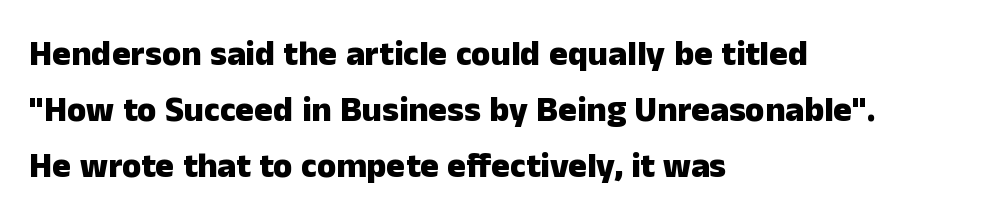
Baseline-to-baseline distance is the conventional proportion of letter height. No italicization has been applied; the sample stays upright. This rendering uses left alignment, leaving the right contour irregular. Proportional: the letters do not fall into vertical columns. The face used here is rendered with its standard letterfit. The typesetting leans heavy: a genuine bold.
